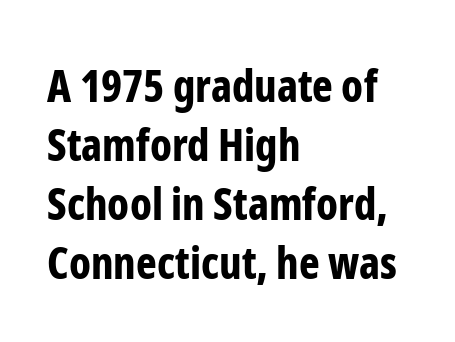
{"serif": "no", "italic": "no", "bold": "yes", "weight": "bold", "width": "condensed", "stroke_contrast": "low", "x_height": "medium", "monospaced": "no", "underline": "no", "align": "left", "line_spacing": "normal", "line_spacing_ratio": 1.34, "letter_spacing": "normal", "letter_spacing_em": 0.0, "glyph_px": 44}
